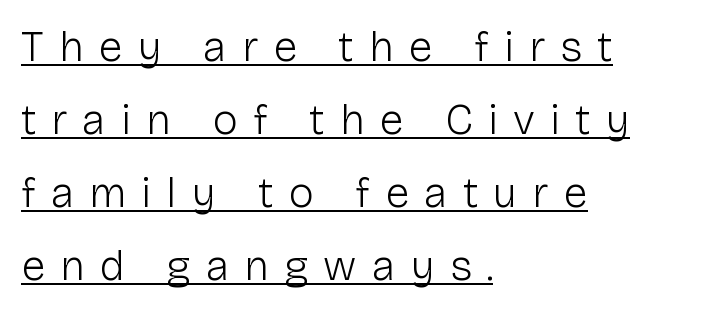
{"serif": "no", "italic": "no", "bold": "no", "weight": "light", "width": "normal", "stroke_contrast": "low", "x_height": "medium", "monospaced": "no", "underline": "yes", "align": "left", "line_spacing": "normal", "line_spacing_ratio": 1.7, "letter_spacing": "wide", "letter_spacing_em": 0.35, "glyph_px": 43}
